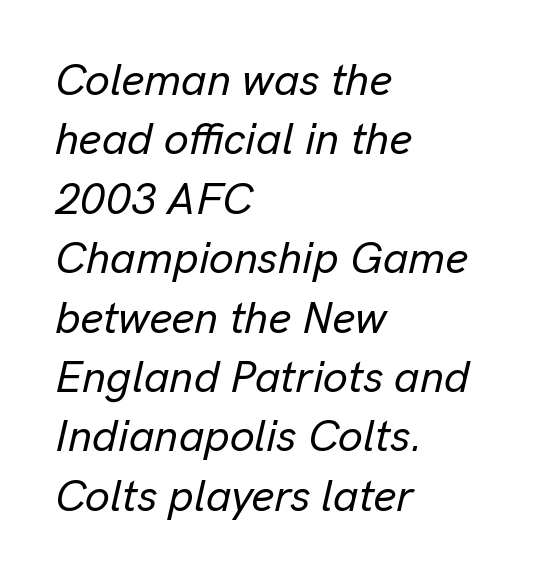
{"italic": "yes", "lean": "right", "slant_degrees": 13, "width": "normal", "stroke_contrast": "low", "x_height": "medium", "monospaced": "no", "underline": "no", "align": "left", "line_spacing": "normal", "line_spacing_ratio": 1.35, "letter_spacing": "normal", "letter_spacing_em": 0.0, "glyph_px": 44}
